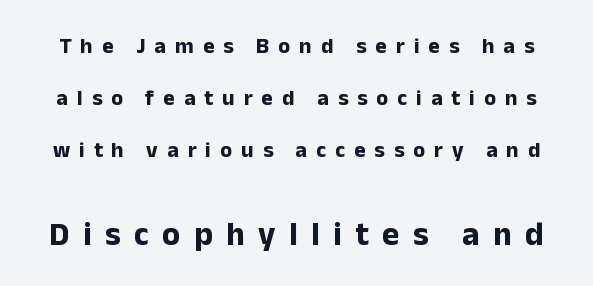
The strokes are fattened all the way to bold. Vertical spacing — loose. Unlike italic type, these characters show no tilt at all. Observe the wide spacing: letters keep a clear distance from each other. The face used here appears at its bigger size in the lower chunk.
